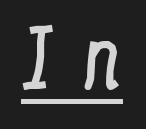
{"serif": "yes", "bold": "no", "weight": "regular", "width": "condensed", "stroke_contrast": "low", "x_height": "medium", "monospaced": "no", "underline": "yes", "letter_spacing": "wide", "letter_spacing_em": 0.34, "glyph_px": 77}
